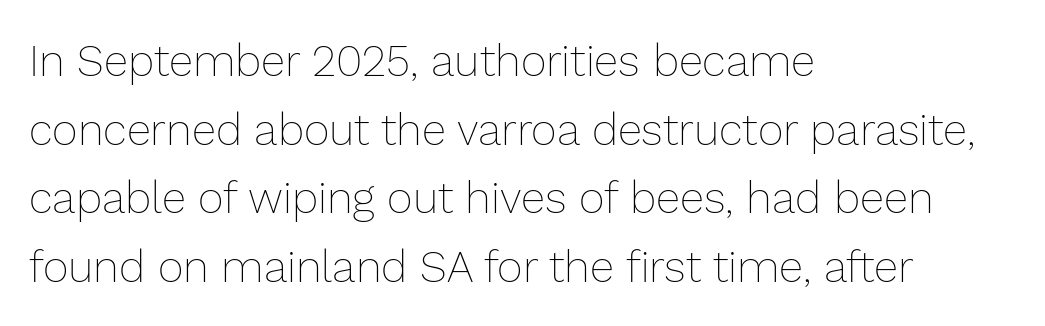
{"italic": "no", "bold": "no", "weight": "thin", "width": "normal", "stroke_contrast": "low", "x_height": "medium", "monospaced": "no", "underline": "no", "align": "left", "line_spacing": "normal", "line_spacing_ratio": 1.56, "letter_spacing": "normal", "letter_spacing_em": 0.0, "glyph_px": 44}
